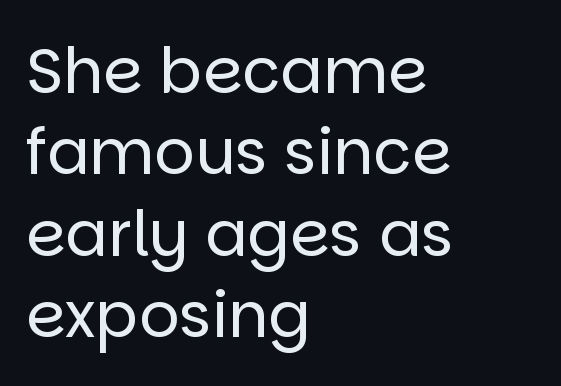
Q: Is the text bold? A: No.
Q: Is the text italic (slanted)? A: No, it is upright.
Q: Is the typeface a serif or a sans-serif typeface? A: Sans-serif.
Q: Is the text underlined? A: No.
Q: How is the paragraph aligned? A: Left-aligned.
Q: Is the spacing between letters normal or unusually wide? A: Normal.
Q: Is the spacing between lines tight, normal or loose? A: Normal.
Q: Width (condensed, normal, or wide)? A: Normal.
Q: Stroke contrast? A: Low.
Q: x-height? A: Large.
Q: Monospaced? A: No.
